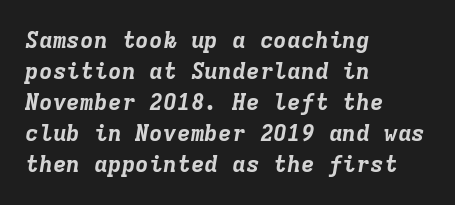
{"italic": "yes", "lean": "right", "slant_degrees": 9, "bold": "yes", "underline": "no", "align": "left", "line_spacing": "normal", "line_spacing_ratio": 1.35, "letter_spacing": "normal", "letter_spacing_em": 0.0, "glyph_px": 23}
